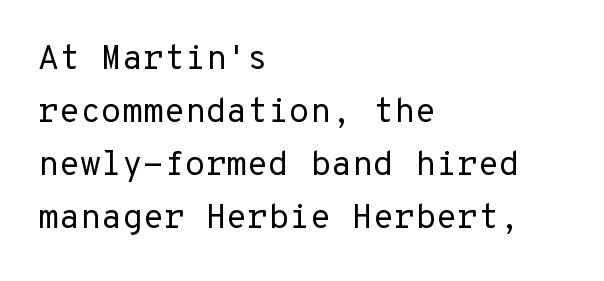
{"serif": "no", "italic": "no", "bold": "no", "weight": "regular", "width": "normal", "stroke_contrast": "low", "x_height": "medium", "monospaced": "yes", "underline": "no", "align": "left", "line_spacing": "normal", "line_spacing_ratio": 1.56, "letter_spacing": "normal", "letter_spacing_em": 0.0, "glyph_px": 34}
